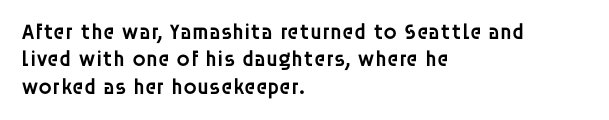
Typographic density is moderately raised because the face is semibold. Vertical strokes here are truly vertical. Between one letter and the next there's only the usual sliver of space. The setting favours the left margin, as ordinary paragraphs usually do.
